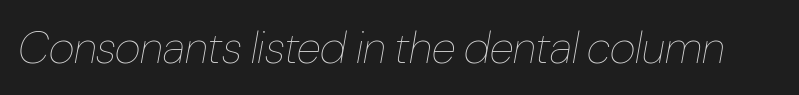
{"italic": "yes", "lean": "right", "slant_degrees": 10, "bold": "no", "weight": "thin", "width": "condensed", "stroke_contrast": "low", "x_height": "medium", "monospaced": "no", "underline": "no", "letter_spacing": "normal", "letter_spacing_em": 0.0, "glyph_px": 45}
